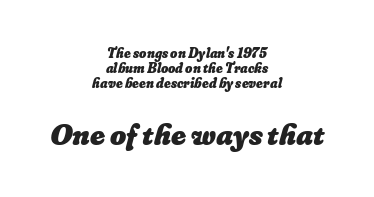
{"bold": "yes", "weight": "heavy", "width": "normal", "stroke_contrast": "low", "x_height": "small", "monospaced": "no", "underline": "no", "align": "center", "line_spacing": "tight", "line_spacing_ratio": 1.07, "letter_spacing": "normal", "letter_spacing_em": 0.0, "larger_block": "second", "size_ratio": 2.21, "glyph_px": 31}
